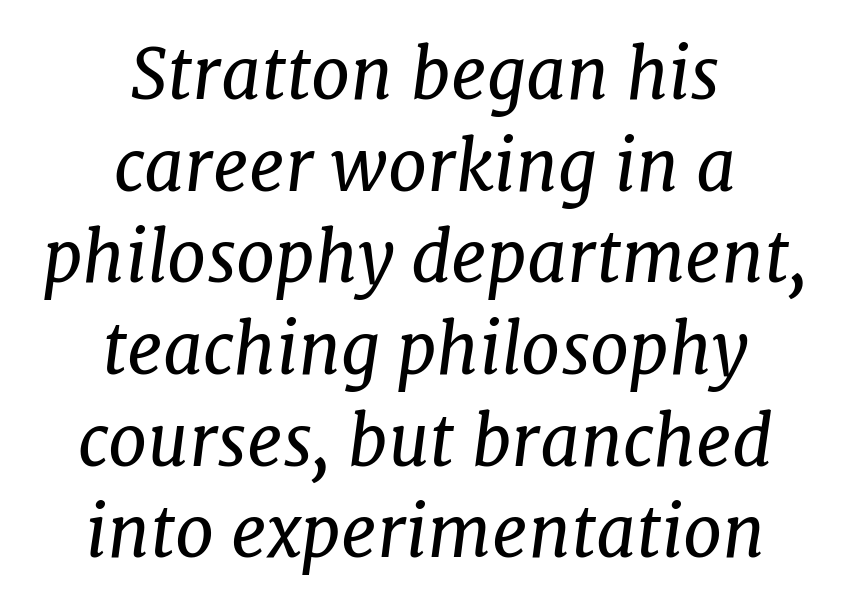
{"serif": "yes", "italic": "yes", "lean": "right", "slant_degrees": 7, "bold": "no", "weight": "regular", "width": "normal", "stroke_contrast": "low", "x_height": "medium", "monospaced": "no", "underline": "no", "align": "center", "line_spacing": "normal", "line_spacing_ratio": 1.31, "letter_spacing": "normal", "letter_spacing_em": 0.0, "glyph_px": 70}
